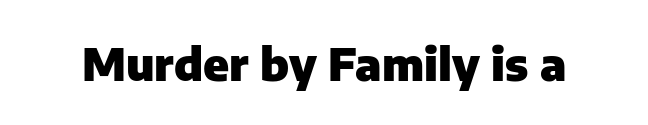
Q: Is the text bold? A: Yes.
Q: Is the text italic (slanted)? A: No, it is upright.
Q: Is the typeface a serif or a sans-serif typeface? A: Sans-serif.
Q: Is the text underlined? A: No.
Q: Is the spacing between letters normal or unusually wide? A: Normal.
Q: Width (condensed, normal, or wide)? A: Normal.
Q: Stroke contrast? A: Low.
Q: x-height? A: Medium.
Q: Monospaced? A: No.
